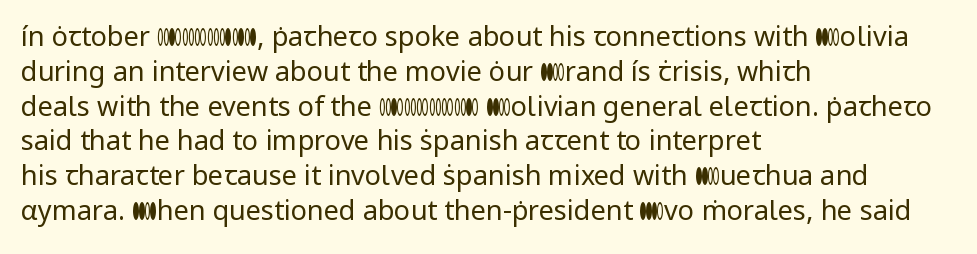
This sample keeps an unexceptional amount of space between lines. Characters remain perfectly vertical along every line. The gap between lines stays unmarked. Is this a heavy cut? Hardly; it is regular or lighter.
